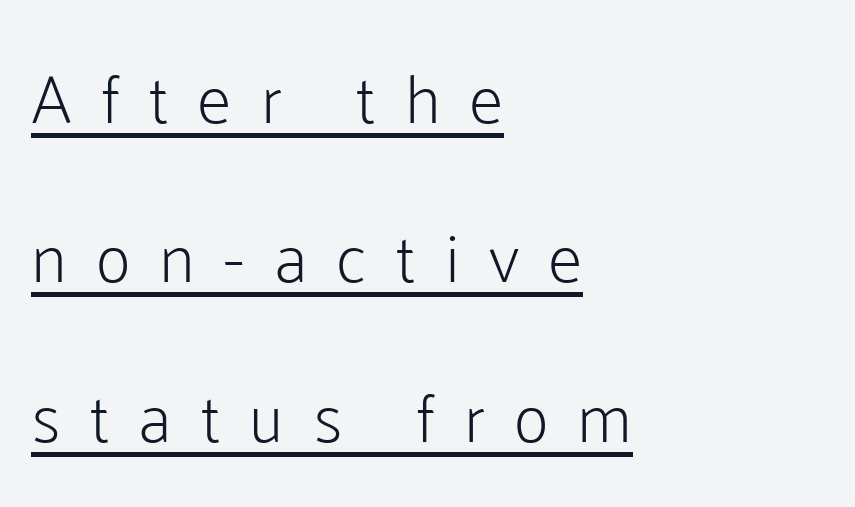
{"serif": "no", "italic": "no", "bold": "no", "weight": "light", "width": "normal", "stroke_contrast": "low", "x_height": "medium", "monospaced": "no", "underline": "yes", "align": "left", "line_spacing": "loose", "line_spacing_ratio": 2.31, "letter_spacing": "wide", "letter_spacing_em": 0.42, "glyph_px": 69}
